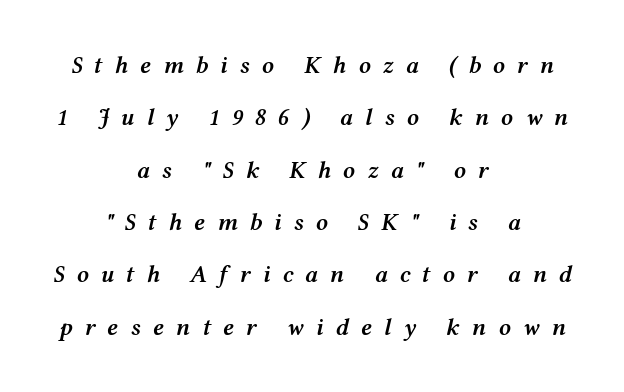
The image shows 24 px text type, italic (leaning right); set centered, loose line spacing (2.18x), unusually wide letter spacing (+0.5 em), not underlined.
